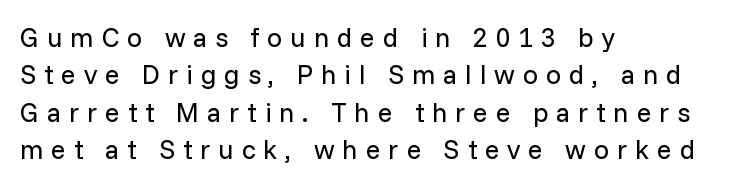
{"italic": "no", "bold": "no", "underline": "no", "align": "left", "line_spacing": "normal", "line_spacing_ratio": 1.38, "letter_spacing": "wide", "letter_spacing_em": 0.29, "glyph_px": 27}
